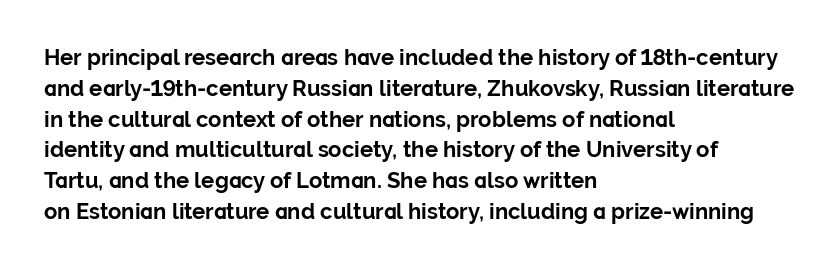
Q: Is the text bold? A: Yes.
Q: Is the text italic (slanted)? A: No, it is upright.
Q: Is the text underlined? A: No.
Q: How is the paragraph aligned? A: Left-aligned.
Q: Is the spacing between letters normal or unusually wide? A: Normal.
Q: Is the spacing between lines tight, normal or loose? A: Normal.
